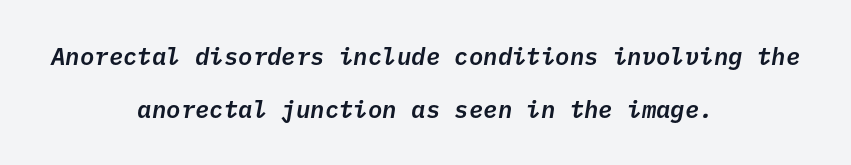
Does the leading feel generous? Absolutely, it's lavish. Unmarked baselines from the first word to the last. The gaps between neighbouring characters are ordinary and unremarkable. Observe the lean: these are italic letterforms. Each line is balanced around a shared central axis.
